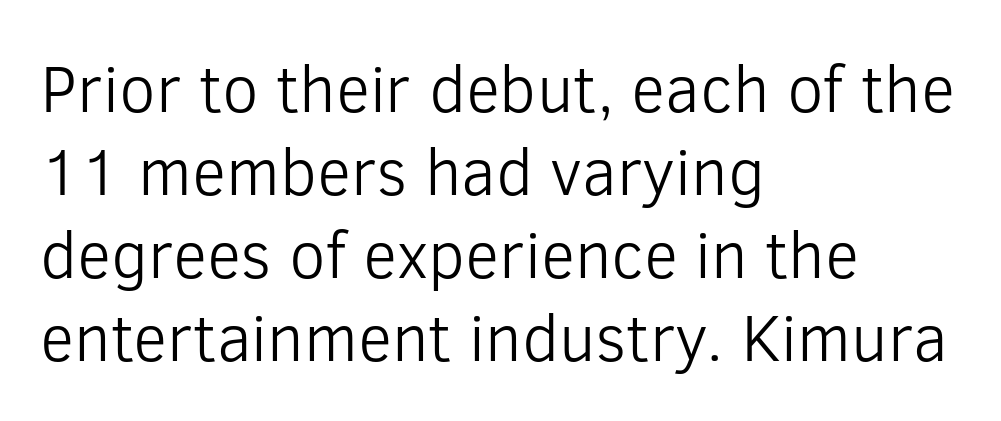
Q: Is the text bold? A: No.
Q: Is the text italic (slanted)? A: No, it is upright.
Q: Is the typeface a serif or a sans-serif typeface? A: Sans-serif.
Q: Is the text underlined? A: No.
Q: How is the paragraph aligned? A: Left-aligned.
Q: Is the spacing between letters normal or unusually wide? A: Normal.
Q: Is the spacing between lines tight, normal or loose? A: Normal.
Q: Width (condensed, normal, or wide)? A: Normal.
Q: Stroke contrast? A: Low.
Q: x-height? A: Medium.
Q: Monospaced? A: No.
